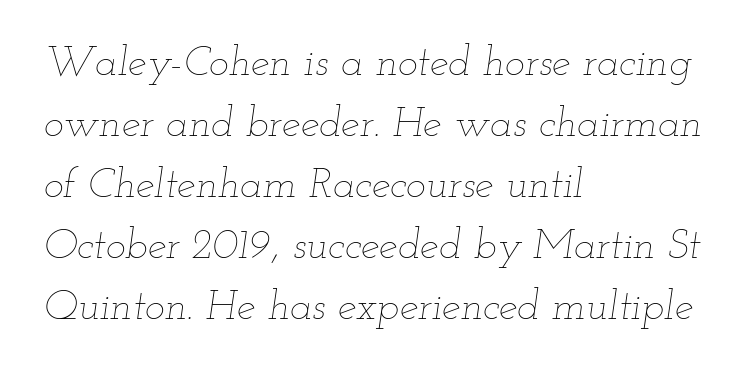
{"italic": "yes", "lean": "right", "slant_degrees": 12, "bold": "no", "weight": "thin", "width": "wide", "stroke_contrast": "low", "x_height": "small", "monospaced": "no", "underline": "no", "align": "left", "line_spacing": "normal", "line_spacing_ratio": 1.45, "letter_spacing": "normal", "letter_spacing_em": 0.0, "glyph_px": 42}
